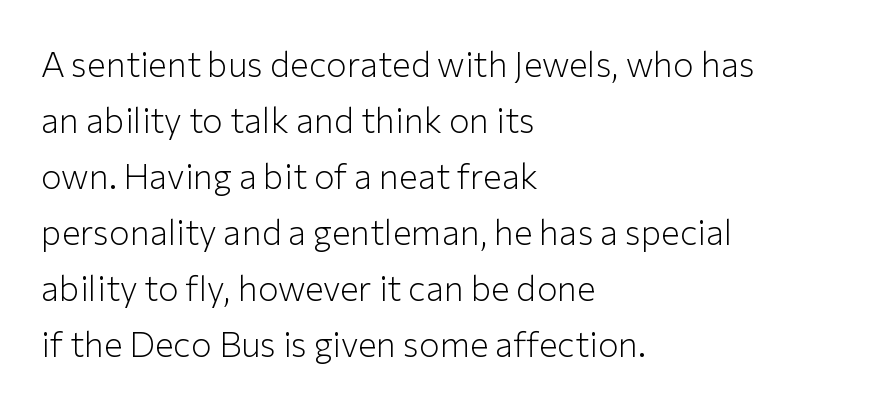
{"serif": "no", "italic": "no", "bold": "no", "weight": "light", "width": "normal", "stroke_contrast": "low", "x_height": "medium", "monospaced": "no", "underline": "no", "align": "left", "line_spacing": "normal", "line_spacing_ratio": 1.6, "letter_spacing": "normal", "letter_spacing_em": 0.0, "glyph_px": 35}
